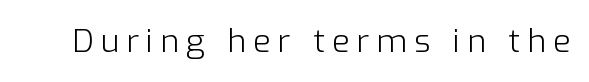
Q: Is the text bold? A: No.
Q: Is the text italic (slanted)? A: No, it is upright.
Q: Is the typeface a serif or a sans-serif typeface? A: Sans-serif.
Q: Is the text underlined? A: No.
Q: Is the spacing between letters normal or unusually wide? A: Unusually wide.
Q: Width (condensed, normal, or wide)? A: Normal.
Q: Stroke contrast? A: Low.
Q: x-height? A: Medium.
Q: Monospaced? A: No.
